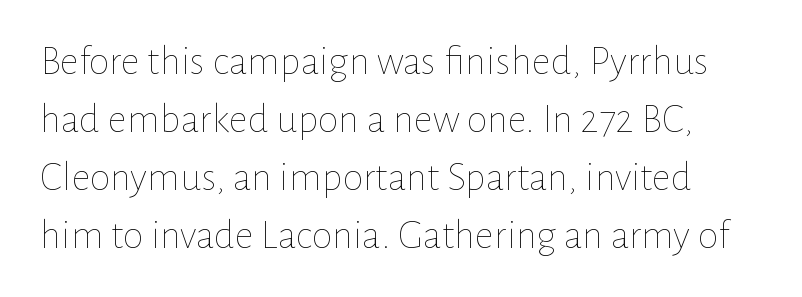
The image shows 42 px thin type, upright; set normal line spacing (1.38x), normal letter spacing, not underlined; low stroke contrast and a medium x-height.
